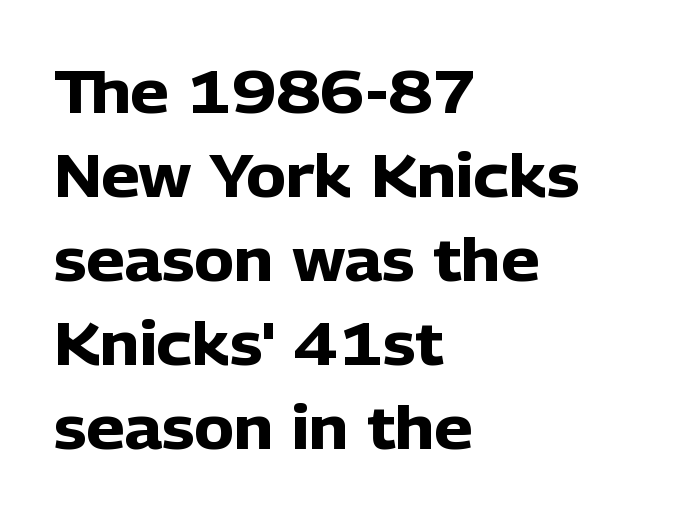
Q: Is the text bold? A: Yes.
Q: Is the text italic (slanted)? A: No, it is upright.
Q: Is the typeface a serif or a sans-serif typeface? A: Sans-serif.
Q: Is the text underlined? A: No.
Q: How is the paragraph aligned? A: Left-aligned.
Q: Is the spacing between letters normal or unusually wide? A: Normal.
Q: Is the spacing between lines tight, normal or loose? A: Normal.
Q: Width (condensed, normal, or wide)? A: Normal.
Q: Stroke contrast? A: Low.
Q: x-height? A: Medium.
Q: Monospaced? A: No.
